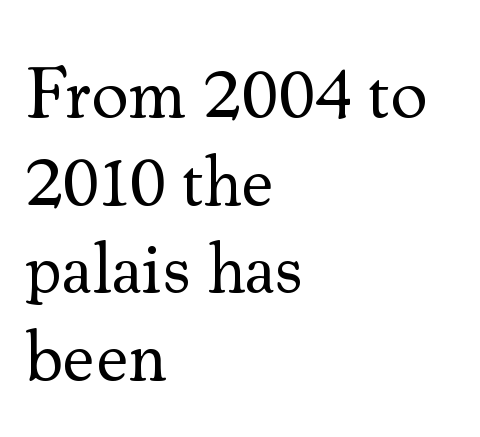
{"serif": "yes", "italic": "no", "bold": "no", "weight": "regular", "width": "normal", "stroke_contrast": "medium", "x_height": "small", "monospaced": "no", "underline": "no", "align": "left", "line_spacing_ratio": 1.2, "letter_spacing": "normal", "letter_spacing_em": 0.0, "glyph_px": 73}
